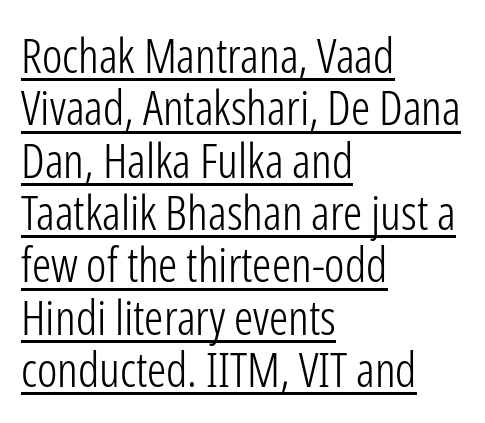
{"serif": "no", "italic": "no", "bold": "no", "weight": "light", "width": "condensed", "stroke_contrast": "low", "x_height": "medium", "monospaced": "no", "underline": "yes", "align": "left", "line_spacing": "tight", "line_spacing_ratio": 1.09, "letter_spacing": "normal", "letter_spacing_em": 0.0, "glyph_px": 48}
